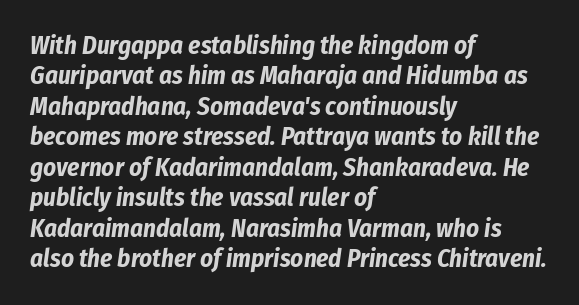
The image shows 25 px bold type, italic (leaning right); set left-aligned, line spacing 1.22x, normal letter spacing, not underlined.
